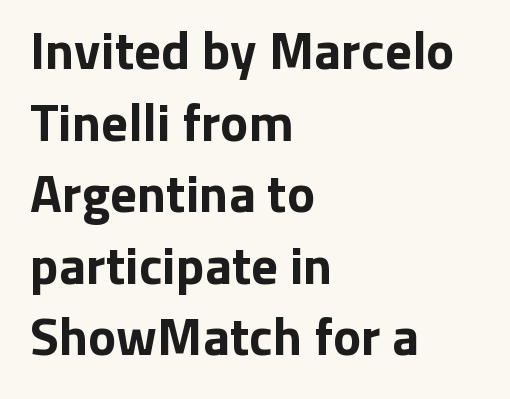
The image shows 53 px bold sans-serif type, upright; set left-aligned, normal line spacing (1.35x), normal letter spacing, not underlined; low stroke contrast and a medium x-height.
